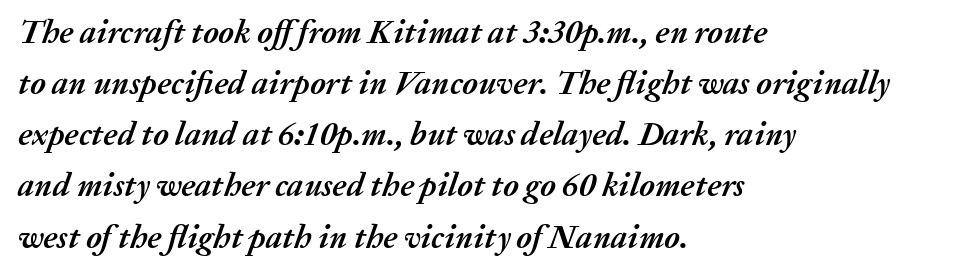
Q: Is the text bold? A: Yes.
Q: Is the text italic (slanted)? A: Yes, it leans right by about 20 degrees.
Q: Is the text underlined? A: No.
Q: How is the paragraph aligned? A: Left-aligned.
Q: Is the spacing between letters normal or unusually wide? A: Normal.
Q: Is the spacing between lines tight, normal or loose? A: Normal.
Q: Width (condensed, normal, or wide)? A: Normal.
Q: Stroke contrast? A: Medium.
Q: x-height? A: Medium.
Q: Monospaced? A: No.
